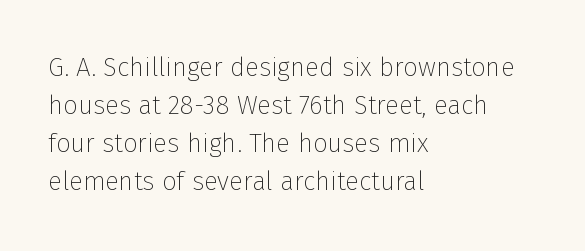
The image shows 26 px text type, upright; set left-aligned, normal line spacing (1.46x), normal letter spacing, not underlined.
